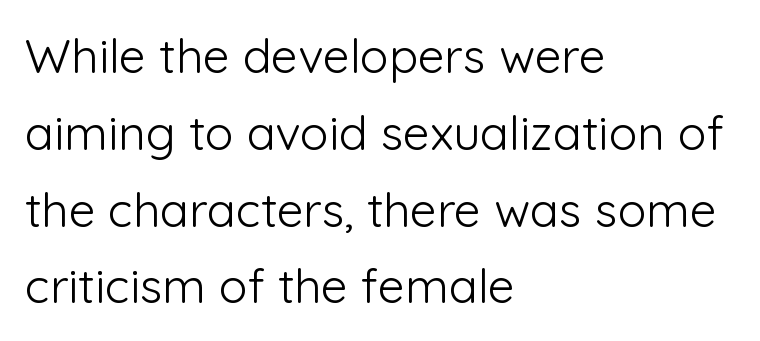
The letters sit at their default tracking, neither squeezed nor spread. The lines sit at an ordinary, default distance from one another. Check the space under the baseline: it is left empty. The specimen reads as upright at a glance.
